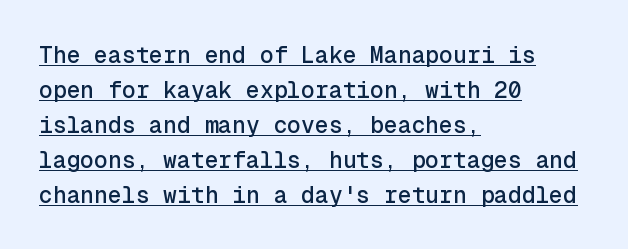
A continuous stroke trails under the words, as in a hyperlink. When letters stand straight like this, we call the style roman or upright. Layout note: lines flush left. Words appear dense and cohesive because spacing is normal. Compared with typical paragraphs, the rows here are spaced about the same.
